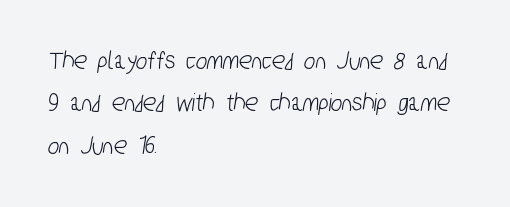
The image shows 27 px text type; set left-aligned, normal line spacing (1.57x), normal letter spacing, not underlined.
